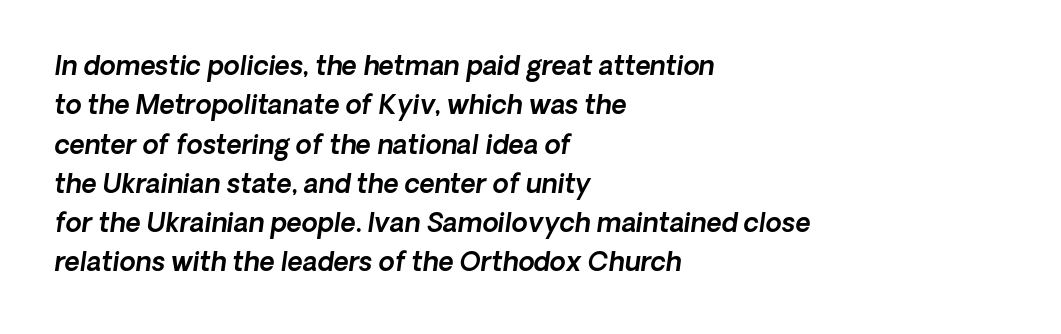
{"italic": "yes", "lean": "right", "slant_degrees": 8, "underline": "no", "align": "left", "line_spacing": "normal", "line_spacing_ratio": 1.51, "letter_spacing": "normal", "letter_spacing_em": 0.0, "glyph_px": 26}
